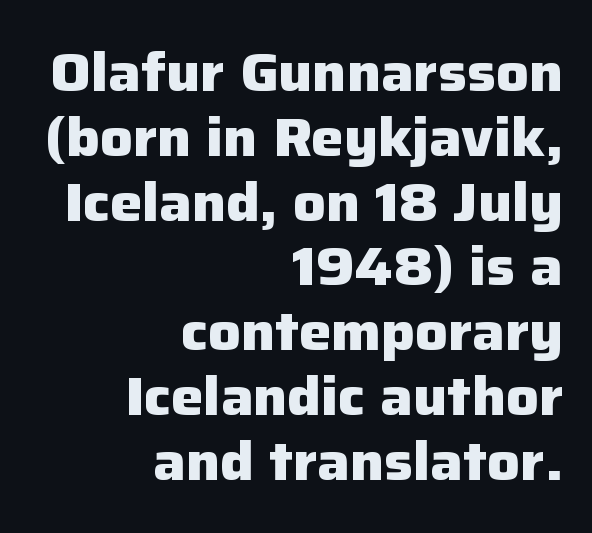
{"serif": "no", "italic": "no", "bold": "yes", "weight": "heavy", "width": "normal", "stroke_contrast": "low", "x_height": "medium", "monospaced": "no", "underline": "no", "align": "right", "line_spacing_ratio": 1.2, "letter_spacing": "normal", "letter_spacing_em": 0.0, "glyph_px": 54}
